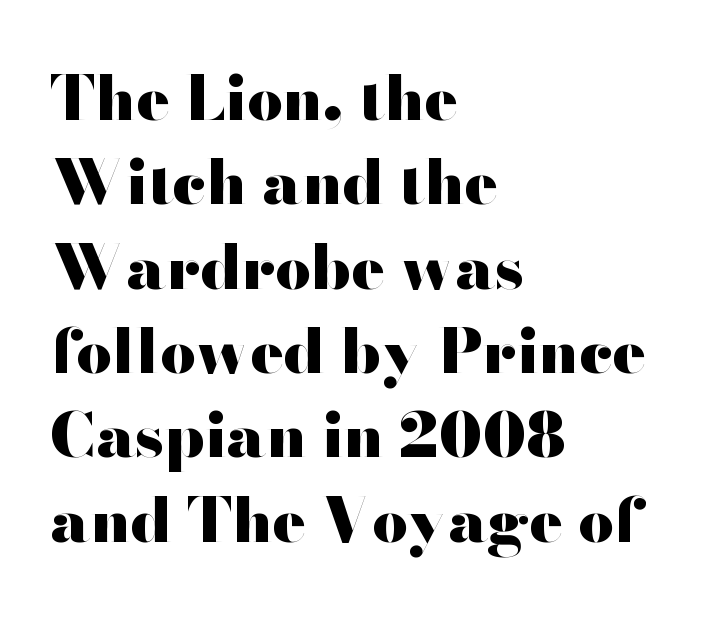
The image shows 62 px heavy, wide sans-serif type, upright; set left-aligned, normal line spacing (1.36x), normal letter spacing, not underlined; high stroke contrast and a small x-height.
